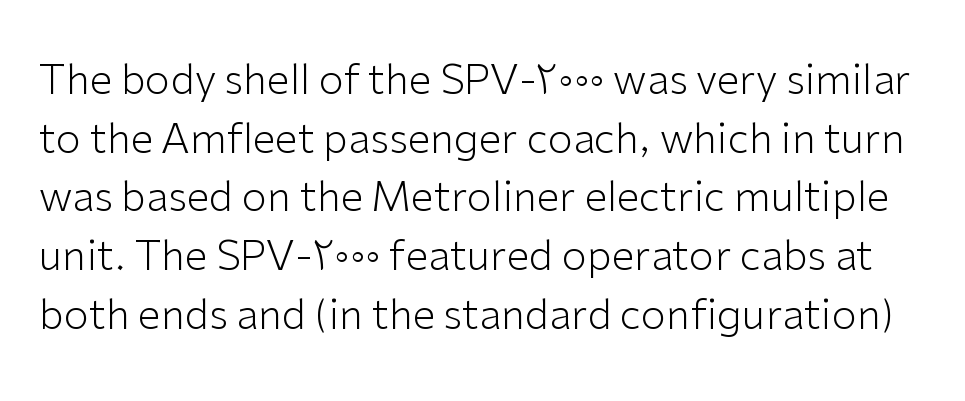
Q: Is the text bold? A: No.
Q: Is the text italic (slanted)? A: No, it is upright.
Q: Is the typeface a serif or a sans-serif typeface? A: Sans-serif.
Q: Is the text underlined? A: No.
Q: Is the spacing between letters normal or unusually wide? A: Normal.
Q: Is the spacing between lines tight, normal or loose? A: Normal.
Q: Width (condensed, normal, or wide)? A: Normal.
Q: Stroke contrast? A: Low.
Q: x-height? A: Medium.
Q: Monospaced? A: No.
